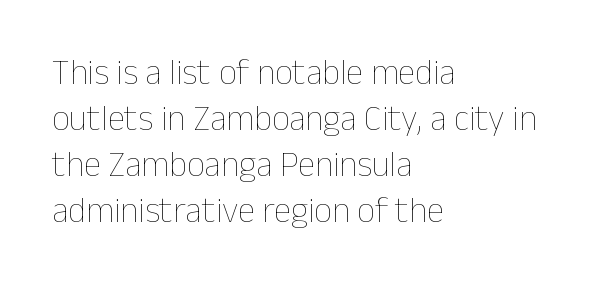
The image shows 35 px thin type, upright; set left-aligned, normal line spacing (1.31x), normal letter spacing, not underlined; low stroke contrast and a medium x-height.
